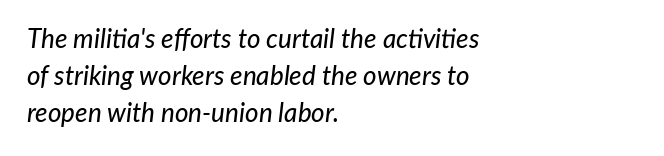
The rendering uses a moderate line-height, typical for paragraphs. This rendering features lettering with no underline. The tracking reads as untouched default to a designer's eye. These lines were composed using italics. The setting favours the left margin, as ordinary paragraphs usually do.
